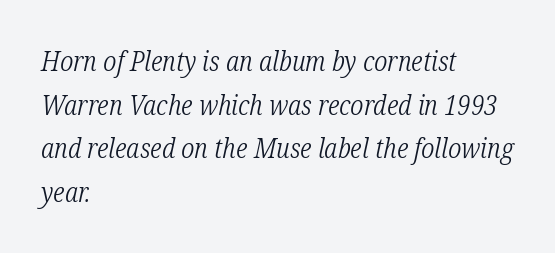
The image shows 28 px light, condensed serif type, italic (leaning right); set left-aligned, normal line spacing (1.56x), normal letter spacing, not underlined; low stroke contrast and a medium x-height.
